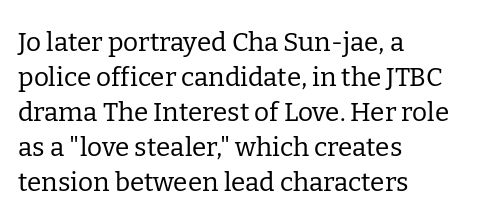
Q: Is the text bold? A: No.
Q: Is the text italic (slanted)? A: No, it is upright.
Q: Is the text underlined? A: No.
Q: How is the paragraph aligned? A: Left-aligned.
Q: Is the spacing between letters normal or unusually wide? A: Normal.
Q: Is the spacing between lines tight, normal or loose? A: Normal.
